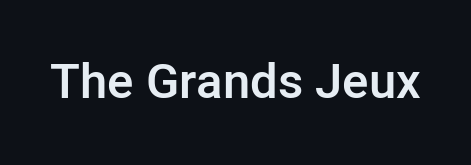
The image shows 49 px semibold sans-serif type, upright; set normal letter spacing, not underlined; low stroke contrast and a medium x-height.
